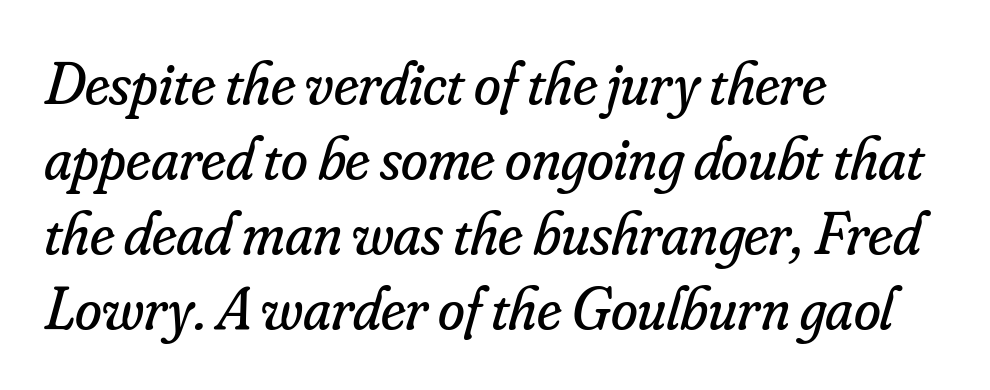
Think of a printed novel: that variable character pitch is what you see here. The letters are slanted; this is an italic face. One-word summary of the alignment: left. Words appear dense and cohesive because spacing is normal. Underline: absent.
